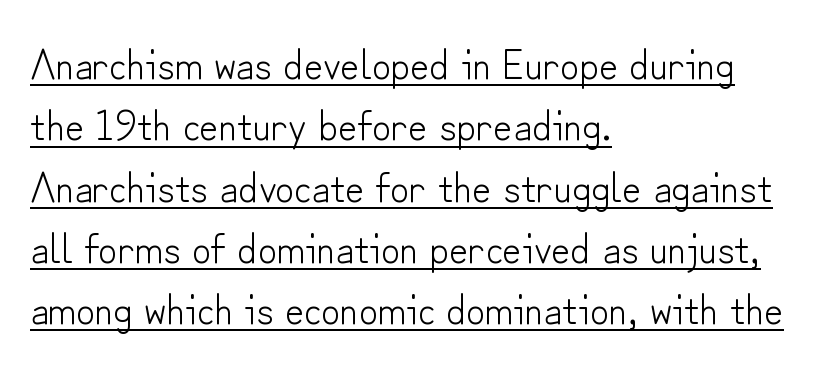
The image shows 42 px light sans-serif type, upright; set left-aligned, normal line spacing (1.46x), normal letter spacing, underlined; low stroke contrast and a small x-height.
